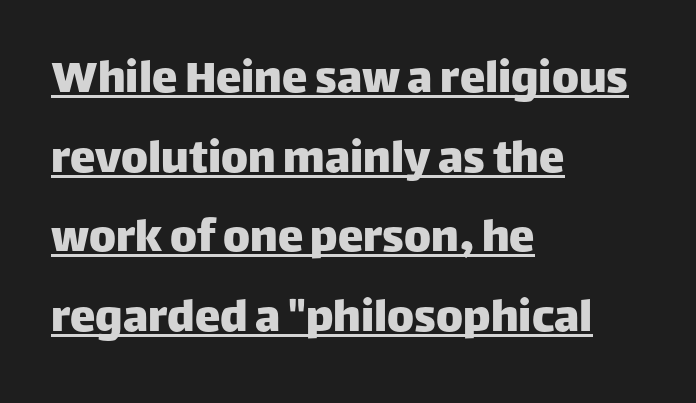
Q: Is the text italic (slanted)? A: No, it is upright.
Q: Is the typeface a serif or a sans-serif typeface? A: Sans-serif.
Q: Is the text underlined? A: Yes.
Q: How is the paragraph aligned? A: Left-aligned.
Q: Is the spacing between letters normal or unusually wide? A: Normal.
Q: Is the spacing between lines tight, normal or loose? A: Normal.
Q: Width (condensed, normal, or wide)? A: Normal.
Q: Stroke contrast? A: Low.
Q: x-height? A: Large.
Q: Monospaced? A: No.
